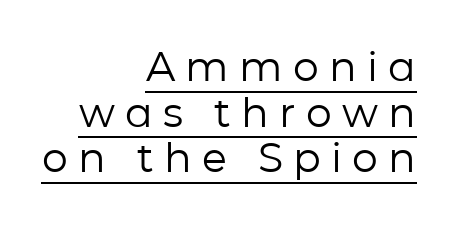
{"serif": "no", "italic": "no", "bold": "no", "weight": "regular", "width": "normal", "stroke_contrast": "low", "x_height": "medium", "monospaced": "no", "underline": "yes", "align": "right", "line_spacing": "tight", "line_spacing_ratio": 1.11, "letter_spacing": "wide", "letter_spacing_em": 0.25, "glyph_px": 41}
